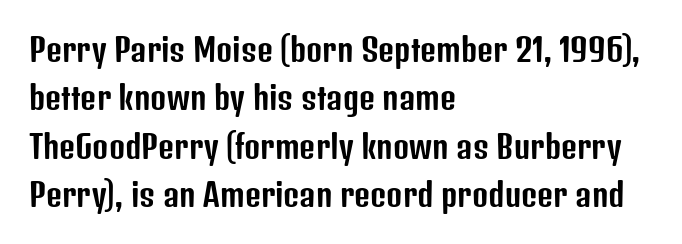
Q: Is the text italic (slanted)? A: No, it is upright.
Q: Is the typeface a serif or a sans-serif typeface? A: Sans-serif.
Q: Is the text underlined? A: No.
Q: How is the paragraph aligned? A: Left-aligned.
Q: Is the spacing between letters normal or unusually wide? A: Normal.
Q: Is the spacing between lines tight, normal or loose? A: Normal.
Q: Width (condensed, normal, or wide)? A: Condensed.
Q: Stroke contrast? A: Low.
Q: x-height? A: Medium.
Q: Monospaced? A: No.
